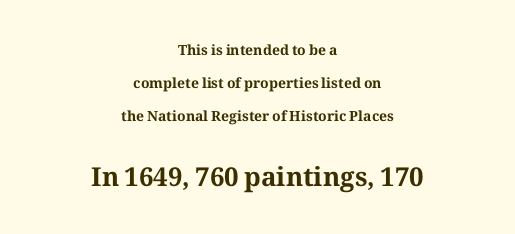
The type is set solid horizontally, with unmodified tracking. Here the second block reads like a headline and the first like body copy. The paragraph shown floats in the horizontal middle. The letters stand upright; this is a roman face.
